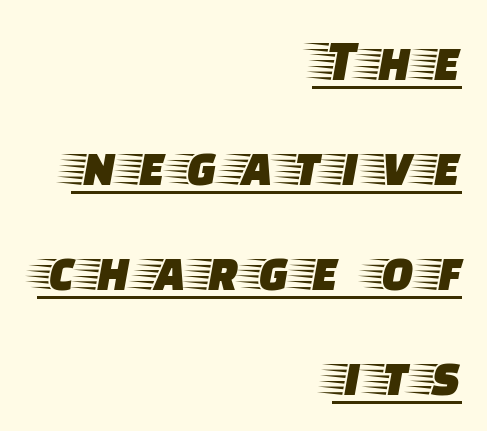
One-word summary of the alignment: right. Do the characters align in a grid? No, the font is proportional. The specimen includes a rule beneath the text block's lines. A typesetter would label this face a serif.
